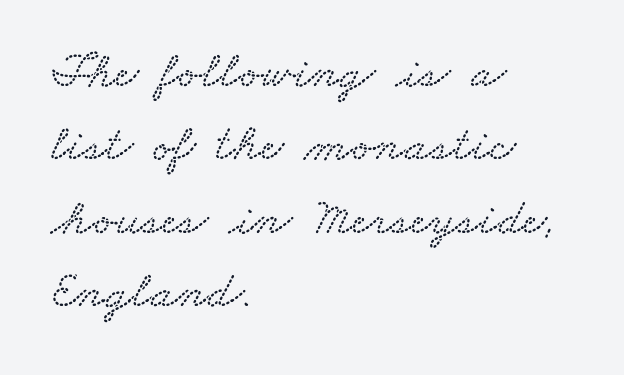
The image shows 51 px wide type; set left-aligned, normal line spacing (1.44x), normal letter spacing, not underlined; low stroke contrast and a small x-height.
